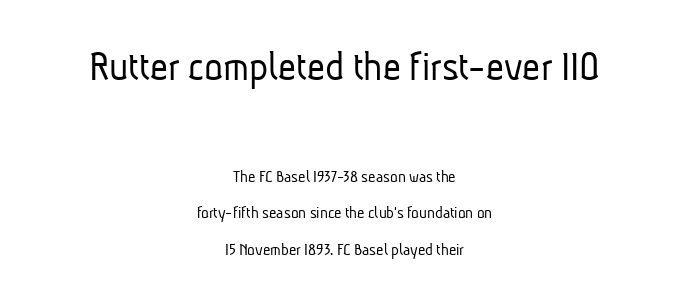
One glance says open: line gaps are wider than usual. Classification — sans serif. The passage shown is typed in a proportional face where columns would drift. Does the bottom block carry the larger type? No, the top block does. This sample is center-justified, so both line endings float freely.
